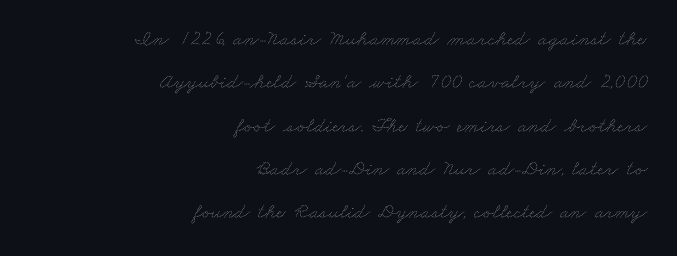
Q: Is the text bold? A: No.
Q: Is the text underlined? A: No.
Q: How is the paragraph aligned? A: Right-aligned.
Q: Is the spacing between letters normal or unusually wide? A: Normal.
Q: Is the spacing between lines tight, normal or loose? A: Loose.
